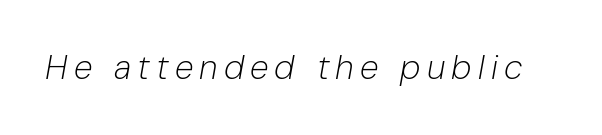
Heaviness? Minimal to ordinary, like unemphasized prose. An italicized treatment has been applied to the whole sample. Here the designer chose a conventional face with non-uniform glyph widths. Descenders are the only things crossing below the line.
